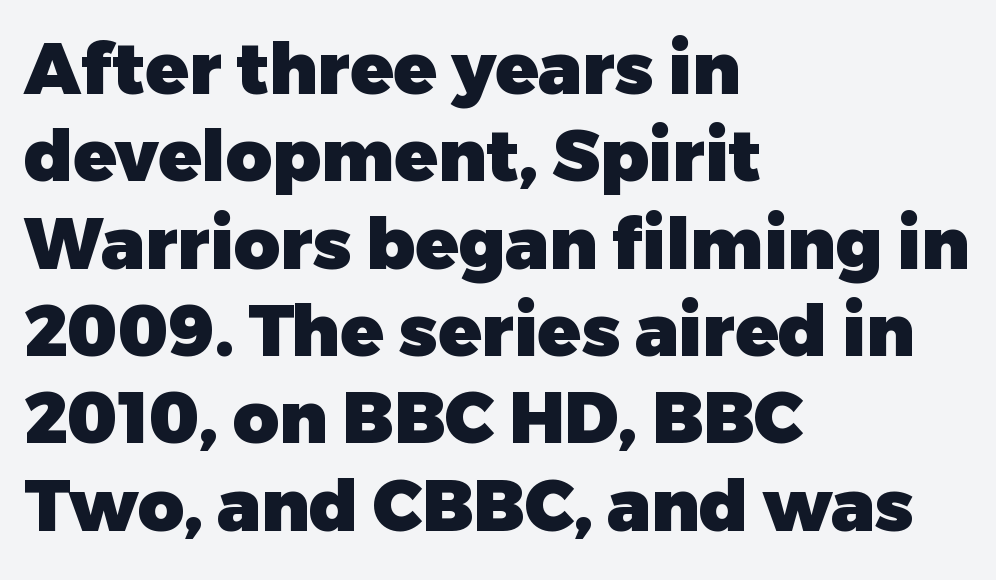
Q: Is the text bold? A: Yes.
Q: Is the text italic (slanted)? A: No, it is upright.
Q: Is the typeface a serif or a sans-serif typeface? A: Sans-serif.
Q: Is the text underlined? A: No.
Q: How is the paragraph aligned? A: Left-aligned.
Q: Is the spacing between letters normal or unusually wide? A: Normal.
Q: Width (condensed, normal, or wide)? A: Normal.
Q: Stroke contrast? A: Low.
Q: x-height? A: Medium.
Q: Monospaced? A: No.
